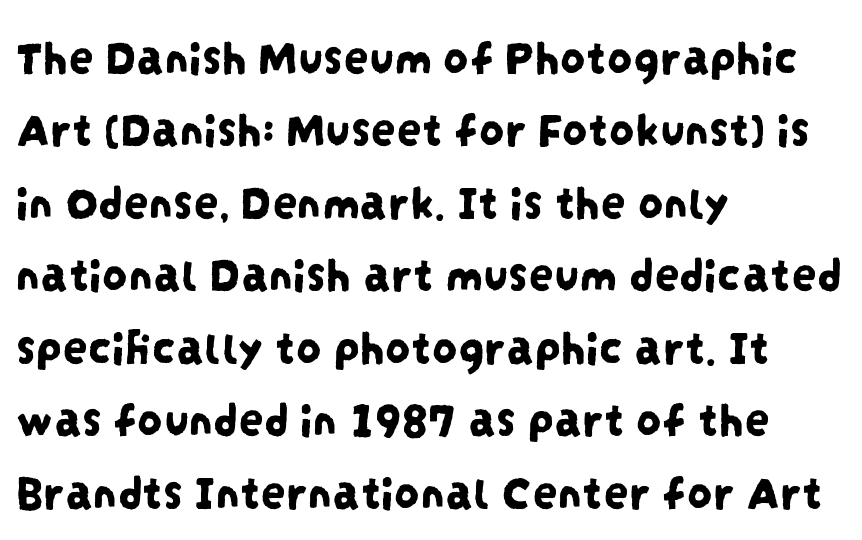
Q: Is the typeface a serif or a sans-serif typeface? A: Sans-serif.
Q: Is the text underlined? A: No.
Q: How is the paragraph aligned? A: Left-aligned.
Q: Is the spacing between letters normal or unusually wide? A: Normal.
Q: Is the spacing between lines tight, normal or loose? A: Normal.
Q: Width (condensed, normal, or wide)? A: Condensed.
Q: Stroke contrast? A: Low.
Q: x-height? A: Large.
Q: Monospaced? A: No.
